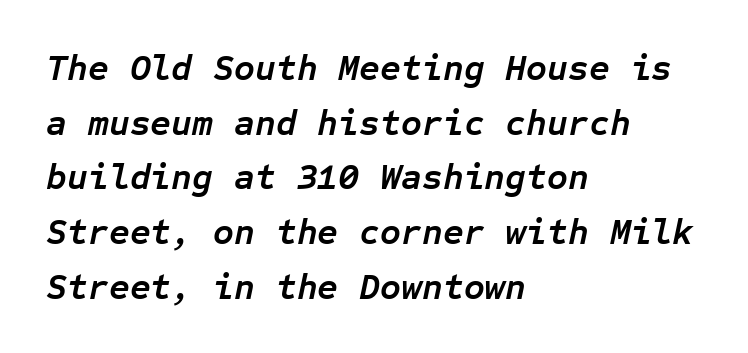
In CSS terms this would be text-align: left. Slanted lettering throughout. Note the uniform advance width — an 'i' takes as much space as an 'm'. Each row of text sits above clean, open space. Typographic density is high because the face is bold. Leading: standard.
